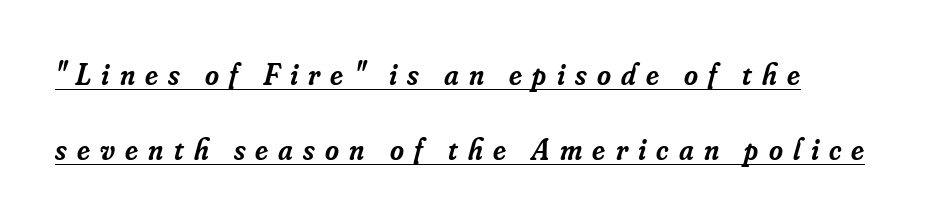
Q: Is the text bold? A: Semi-bold.
Q: Is the text italic (slanted)? A: Yes, it leans right by about 16 degrees.
Q: Is the typeface a serif or a sans-serif typeface? A: Serif.
Q: Is the text underlined? A: Yes.
Q: Is the spacing between letters normal or unusually wide? A: Unusually wide.
Q: Is the spacing between lines tight, normal or loose? A: Loose.
Q: Width (condensed, normal, or wide)? A: Normal.
Q: Stroke contrast? A: Low.
Q: x-height? A: Small.
Q: Monospaced? A: No.
